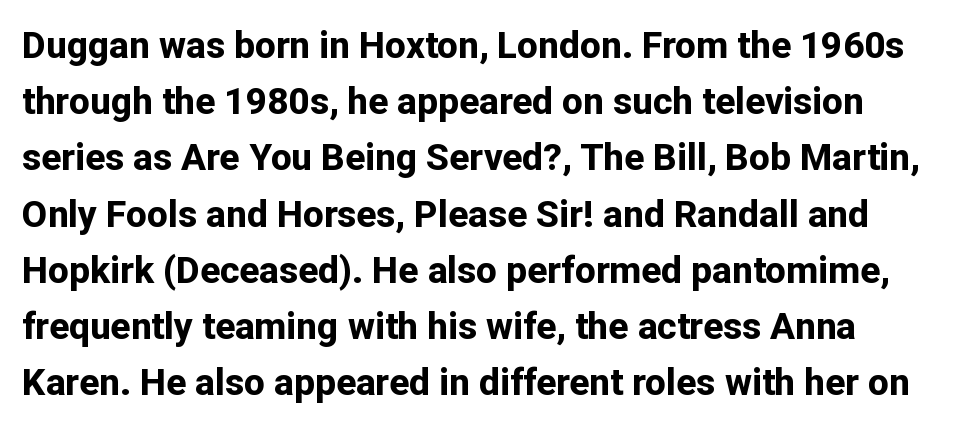
The vertical gap from one line to the next is medium. These lines are rendered in a variable-pitch font. Pretty heavy lettering here — definitely bold. Nobody drew a line under any word here. I'd call this a sans setting — the letters go barefoot. If you drew a line through each stem, it would be perfectly vertical.
